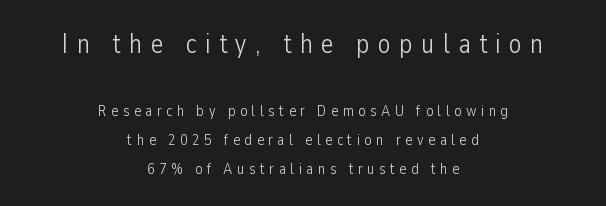
{"italic": "no", "bold": "no", "underline": "no", "align": "center", "line_spacing": "loose", "line_spacing_ratio": 1.96, "letter_spacing": "wide", "letter_spacing_em": 0.3, "larger_block": "first", "size_ratio": 1.8, "glyph_px": 27}
